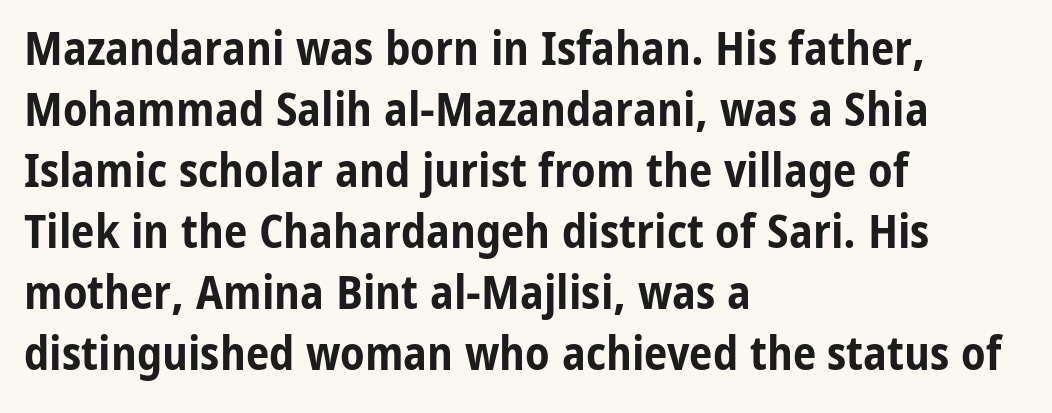
Each row of text sits above clean, open space. This is sans-serif lettering, the kind often seen on screens and signage. This sample has the flowing, uneven cadence of proportional lettering. Characters follow at the spacing the type designer built in.
